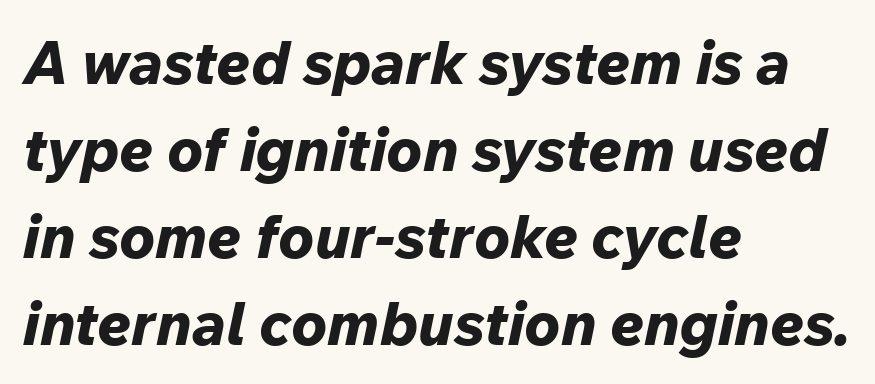
The image shows 60 px bold type, italic (leaning right); set left-aligned, normal line spacing (1.45x), normal letter spacing, not underlined; low stroke contrast and a medium x-height.
